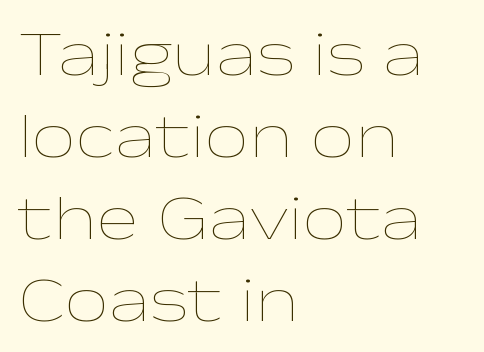
Q: Is the text bold? A: No.
Q: Is the text italic (slanted)? A: No, it is upright.
Q: Is the text underlined? A: No.
Q: How is the paragraph aligned? A: Left-aligned.
Q: Is the spacing between letters normal or unusually wide? A: Normal.
Q: Is the spacing between lines tight, normal or loose? A: Normal.
Q: Width (condensed, normal, or wide)? A: Wide.
Q: Stroke contrast? A: Low.
Q: x-height? A: Medium.
Q: Monospaced? A: No.
